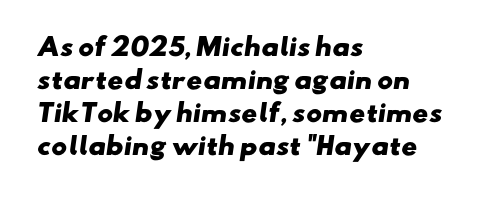
The image shows 24 px bold type; set left-aligned, normal line spacing (1.38x), normal letter spacing, not underlined.
